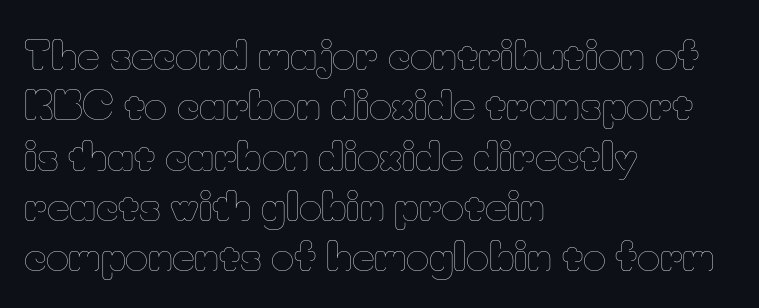
A bare baseline throughout the passage. There is no visible air inserted between adjacent glyphs. The strokes carry an ordinary text weight at most. The ragged edge is on the right, which tells us the setting is flush left. The line-height multiplier appears to be the usual default. Each letter keeps its own natural width here, so spacing adapts to shape.
